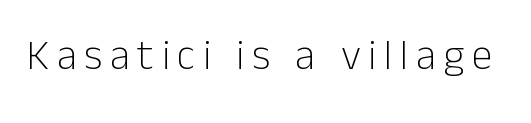
The image shows 42 px light sans-serif type, upright; set not underlined; low stroke contrast and a medium x-height.
